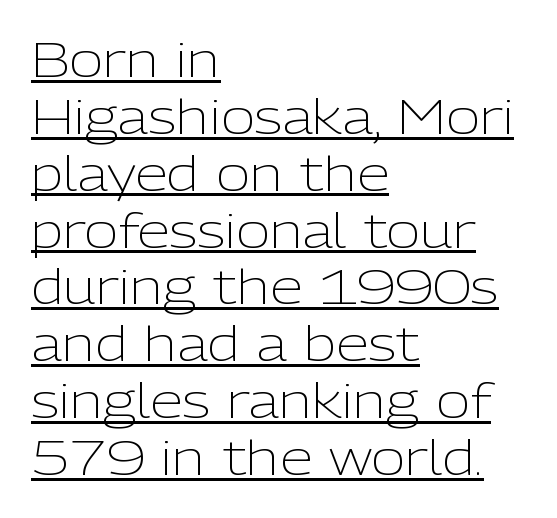
Each letter's strokes conclude bluntly, with no projecting serifs. The passage shown is not bold in any degree. Italic: no, the glyphs are upright roman. The face used here is proportionally spaced, like ordinary book or web type.
